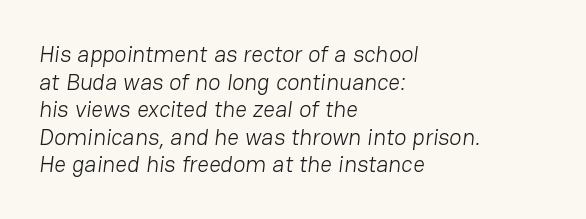
The lines in this sample share a left origin and differ only in where they stop. Nothing heavy about these letters — not bold at all. There is no visible air inserted between adjacent glyphs. Any mark beneath the type? The region is blank.
